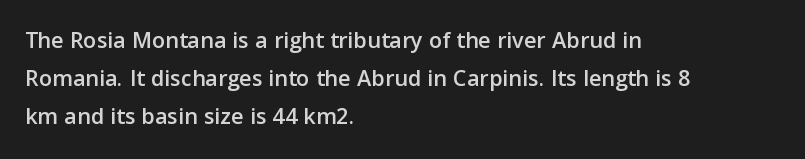
The image shows 24 px text type, upright; set left-aligned, normal line spacing (1.58x), normal letter spacing, not underlined.
